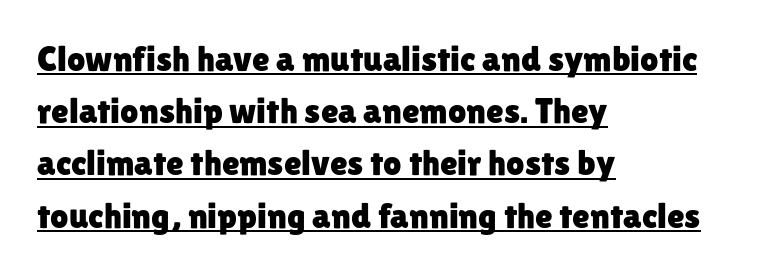
Q: Is the text italic (slanted)? A: No, it is upright.
Q: Is the typeface a serif or a sans-serif typeface? A: Sans-serif.
Q: Is the text underlined? A: Yes.
Q: How is the paragraph aligned? A: Left-aligned.
Q: Is the spacing between letters normal or unusually wide? A: Normal.
Q: Is the spacing between lines tight, normal or loose? A: Normal.
Q: Width (condensed, normal, or wide)? A: Normal.
Q: Stroke contrast? A: Low.
Q: x-height? A: Medium.
Q: Monospaced? A: No.
